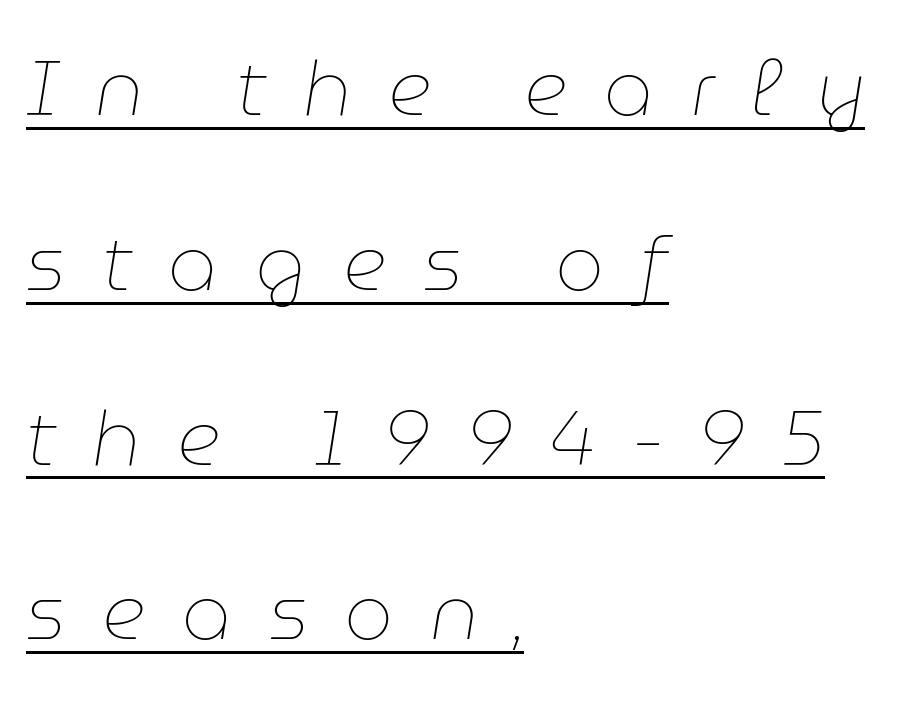
The image shows 77 px thin type, italic (leaning right); set left-aligned, loose line spacing (2.27x), unusually wide letter spacing (+0.47 em), underlined; low stroke contrast and a medium x-height.
